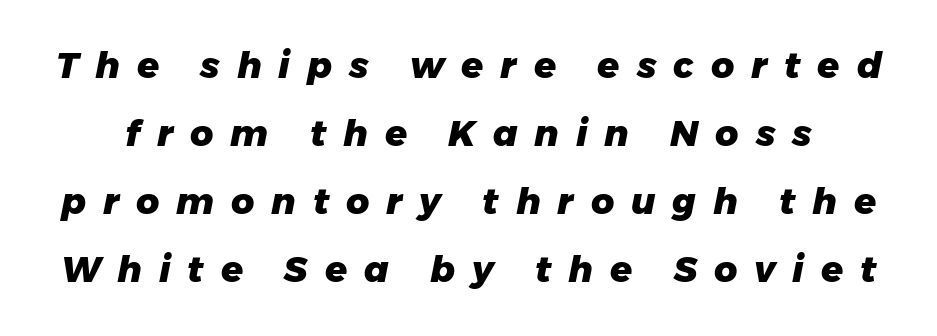
The image shows 36 px heavy type, italic (leaning right); set line spacing 1.89x, unusually wide letter spacing (+0.47 em), not underlined; low stroke contrast and a medium x-height.
